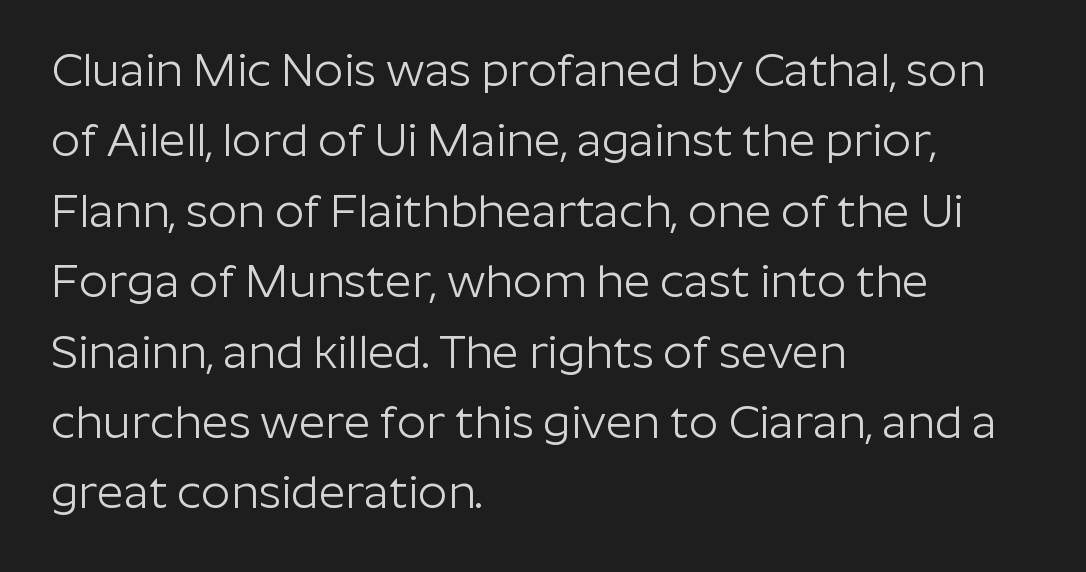
{"serif": "no", "italic": "no", "bold": "no", "weight": "light", "width": "normal", "stroke_contrast": "low", "x_height": "medium", "monospaced": "no", "underline": "no", "align": "left", "line_spacing": "normal", "line_spacing_ratio": 1.53, "letter_spacing": "normal", "letter_spacing_em": 0.0, "glyph_px": 46}
